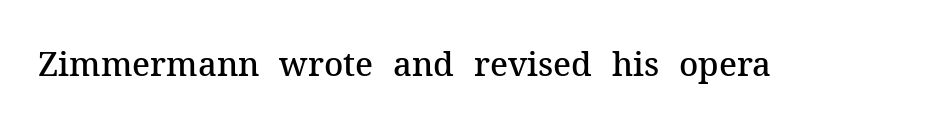
Q: Is the text bold? A: Semi-bold.
Q: Is the text italic (slanted)? A: No, it is upright.
Q: Is the typeface a serif or a sans-serif typeface? A: Serif.
Q: Is the text underlined? A: No.
Q: Is the spacing between letters normal or unusually wide? A: Normal.
Q: Width (condensed, normal, or wide)? A: Normal.
Q: Stroke contrast? A: Medium.
Q: x-height? A: Medium.
Q: Monospaced? A: No.
